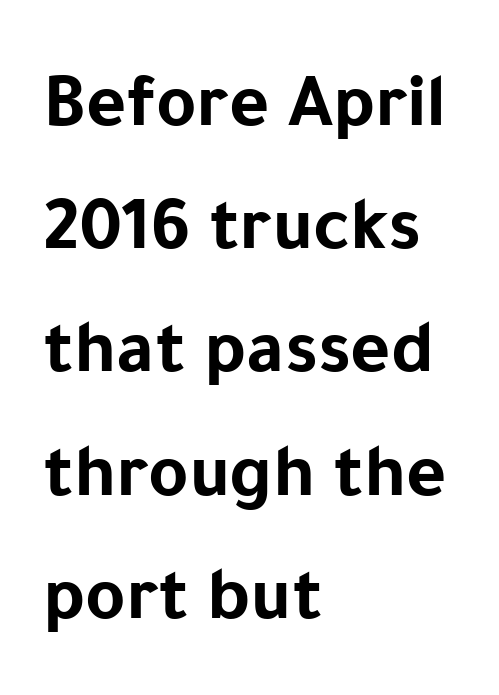
{"serif": "no", "italic": "no", "bold": "yes", "weight": "bold", "width": "normal", "stroke_contrast": "low", "x_height": "medium", "monospaced": "no", "underline": "no", "align": "left", "line_spacing": "normal", "line_spacing_ratio": 1.6, "letter_spacing": "normal", "letter_spacing_em": 0.0, "glyph_px": 77}
